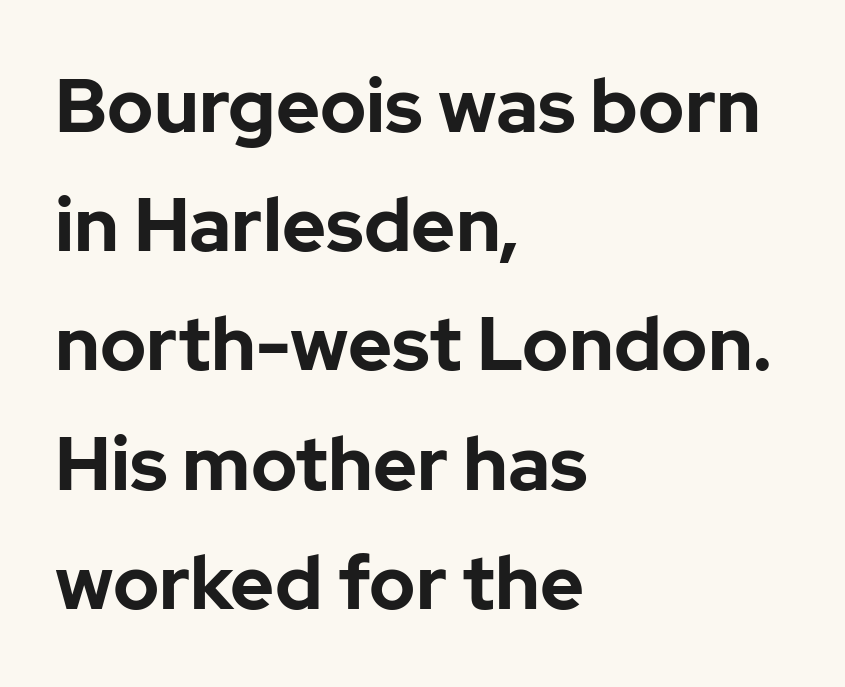
{"serif": "no", "italic": "no", "bold": "yes", "weight": "bold", "width": "normal", "stroke_contrast": "low", "x_height": "medium", "monospaced": "no", "underline": "no", "align": "left", "line_spacing": "normal", "line_spacing_ratio": 1.59, "letter_spacing": "normal", "letter_spacing_em": 0.0, "glyph_px": 75}
